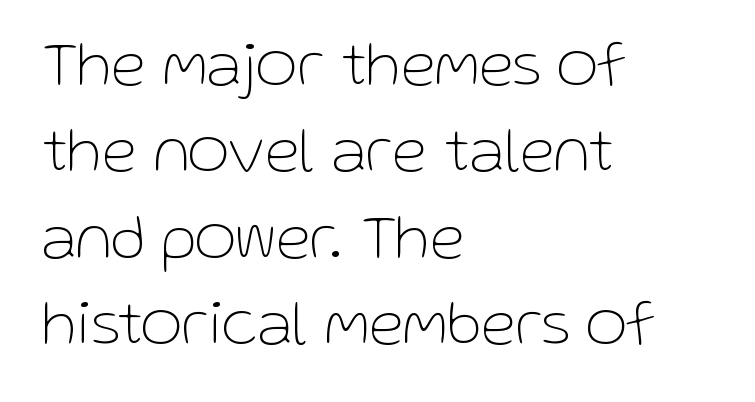
{"serif": "no", "italic": "no", "bold": "no", "weight": "thin", "width": "normal", "stroke_contrast": "low", "x_height": "medium", "monospaced": "no", "underline": "no", "align": "left", "line_spacing": "normal", "line_spacing_ratio": 1.35, "letter_spacing": "normal", "letter_spacing_em": 0.0, "glyph_px": 64}
